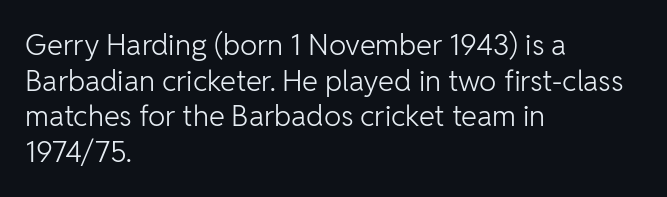
The image shows 29 px light sans-serif type, upright; set left-aligned, line spacing 1.23x, normal letter spacing, not underlined; low stroke contrast and a medium x-height.
